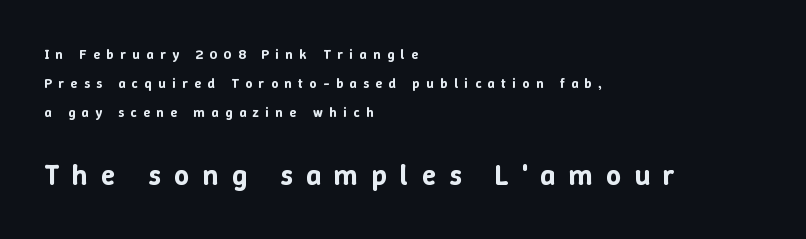
Q: Is the text italic (slanted)? A: No, it is upright.
Q: Is the text underlined? A: No.
Q: How is the paragraph aligned? A: Left-aligned.
Q: Is the spacing between letters normal or unusually wide? A: Unusually wide.
Q: Is the spacing between lines tight, normal or loose? A: Loose.
Q: Which block of text is set in a larger size, the first (top) or the second (bottom)? A: The second (bottom) one.
Q: Width (condensed, normal, or wide)? A: Normal.
Q: Stroke contrast? A: Low.
Q: x-height? A: Medium.
Q: Monospaced? A: No.
